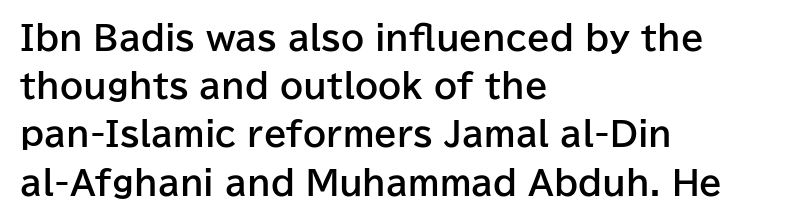
The face used here is proportionally spaced, like ordinary book or web type. Reading down the column, the eye jumps a familiar distance to each next line. The specimen reads as upright at a glance. The designer went with a sans here, leaving each stem footless. If you drew a ruler down the left edge, every line would touch it.
